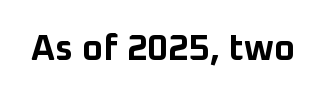
{"serif": "no", "italic": "no", "bold": "yes", "weight": "bold", "width": "normal", "stroke_contrast": "low", "x_height": "medium", "monospaced": "no", "underline": "no", "letter_spacing": "normal", "letter_spacing_em": 0.0, "glyph_px": 36}
